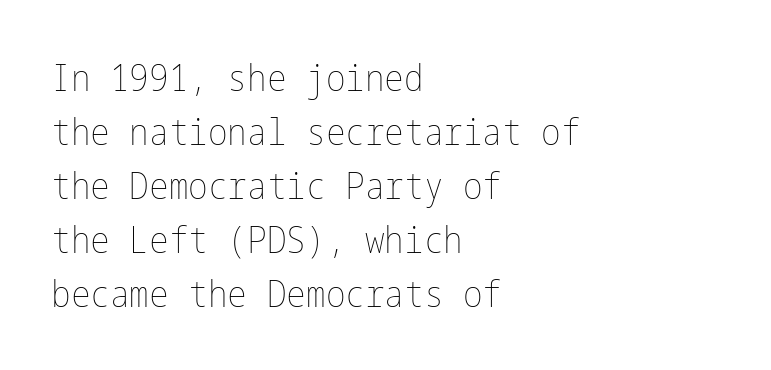
Q: Is the text bold? A: No.
Q: Is the text italic (slanted)? A: No, it is upright.
Q: Is the text underlined? A: No.
Q: How is the paragraph aligned? A: Left-aligned.
Q: Is the spacing between letters normal or unusually wide? A: Normal.
Q: Is the spacing between lines tight, normal or loose? A: Normal.
Q: Width (condensed, normal, or wide)? A: Condensed.
Q: Stroke contrast? A: Low.
Q: x-height? A: Medium.
